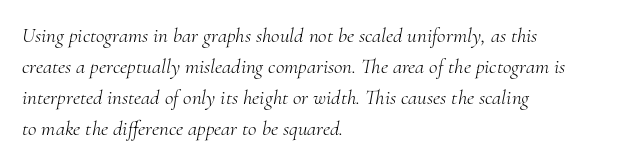
The image shows 21 px text type, italic (leaning right); set left-aligned, normal line spacing (1.47x), normal letter spacing, not underlined.
